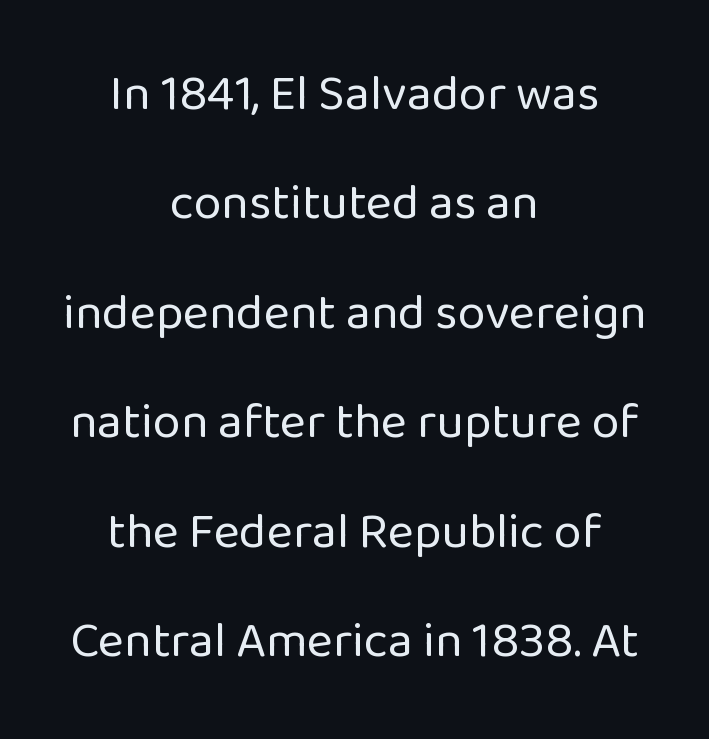
{"serif": "no", "italic": "no", "bold": "no", "weight": "regular", "width": "normal", "stroke_contrast": "low", "x_height": "medium", "monospaced": "no", "underline": "no", "align": "center", "line_spacing": "loose", "line_spacing_ratio": 2.19, "letter_spacing": "normal", "letter_spacing_em": 0.0, "glyph_px": 50}
